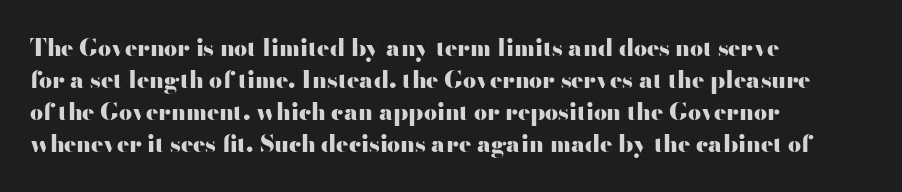
The image shows 23 px bold type, upright; set left-aligned, normal line spacing (1.39x), normal letter spacing, not underlined.
